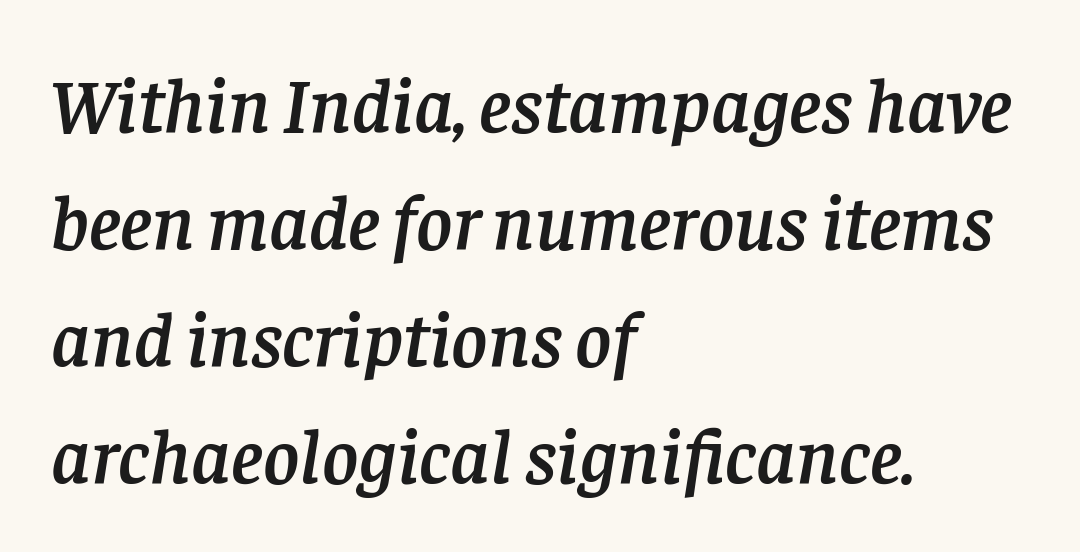
Check under the words: just untouched page. Varying glyph widths throughout — classic text-font behaviour. What kind of face is this? One with serifs. Regarding leading, the lines here are spaced in the standard way.
